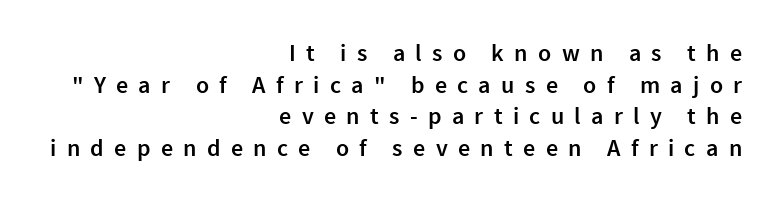
{"italic": "no", "bold": "semi", "underline": "no", "align": "right", "line_spacing": "normal", "line_spacing_ratio": 1.32, "letter_spacing": "wide", "letter_spacing_em": 0.43, "glyph_px": 24}
